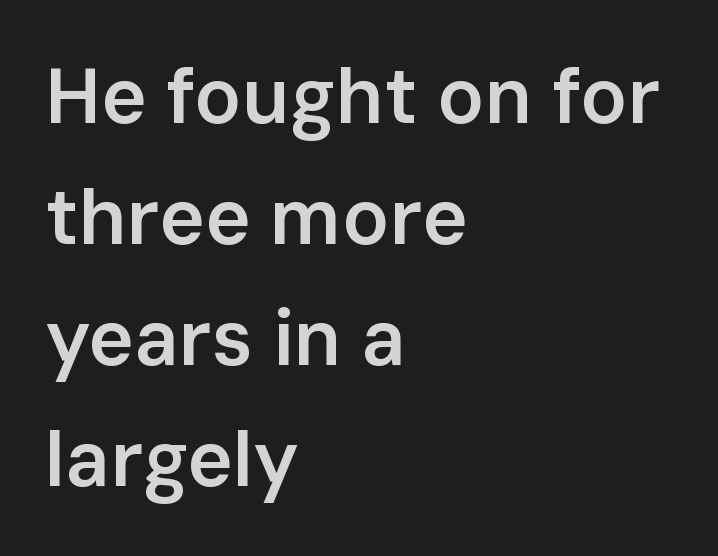
Q: Is the text bold? A: Semi-bold.
Q: Is the text italic (slanted)? A: No, it is upright.
Q: Is the typeface a serif or a sans-serif typeface? A: Sans-serif.
Q: Is the text underlined? A: No.
Q: How is the paragraph aligned? A: Left-aligned.
Q: Is the spacing between letters normal or unusually wide? A: Normal.
Q: Is the spacing between lines tight, normal or loose? A: Normal.
Q: Width (condensed, normal, or wide)? A: Normal.
Q: Stroke contrast? A: Low.
Q: x-height? A: Medium.
Q: Monospaced? A: No.
